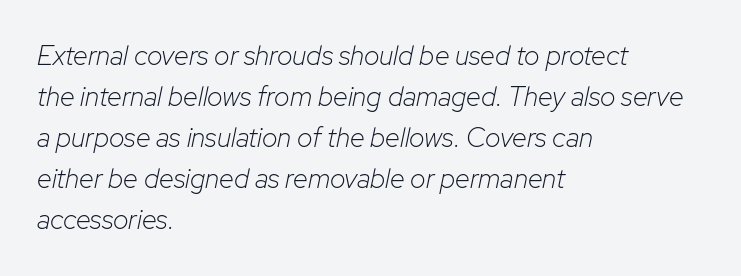
Q: Is the text bold? A: No.
Q: Is the text italic (slanted)? A: Yes, it leans right by about 12 degrees.
Q: Is the text underlined? A: No.
Q: How is the paragraph aligned? A: Left-aligned.
Q: Is the spacing between letters normal or unusually wide? A: Normal.
Q: Is the spacing between lines tight, normal or loose? A: Normal.
